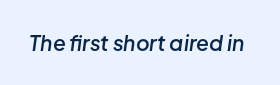
Honestly, the letter spacing is just normal — you wouldn't notice it. In terms of posture, this sample is oblique. The passage shown is semibold, sitting just below true bold. Any mark beneath the type? The region is blank.
